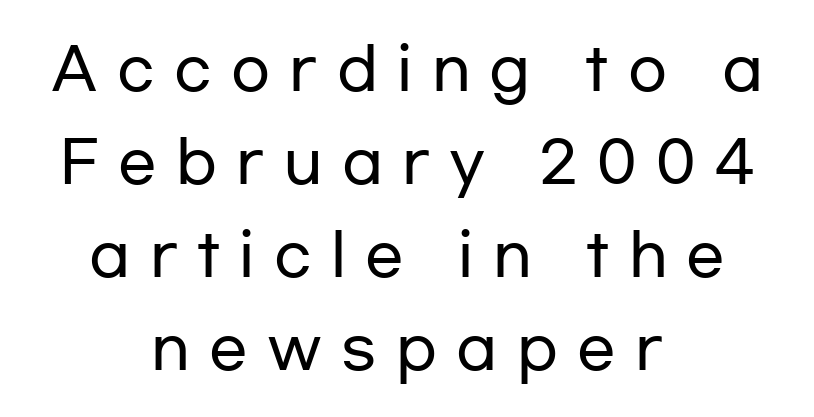
Q: Is the text italic (slanted)? A: No, it is upright.
Q: Is the typeface a serif or a sans-serif typeface? A: Sans-serif.
Q: Is the text underlined? A: No.
Q: How is the paragraph aligned? A: Centered.
Q: Is the spacing between letters normal or unusually wide? A: Unusually wide.
Q: Is the spacing between lines tight, normal or loose? A: Normal.
Q: Width (condensed, normal, or wide)? A: Wide.
Q: Stroke contrast? A: Low.
Q: x-height? A: Medium.
Q: Monospaced? A: No.
